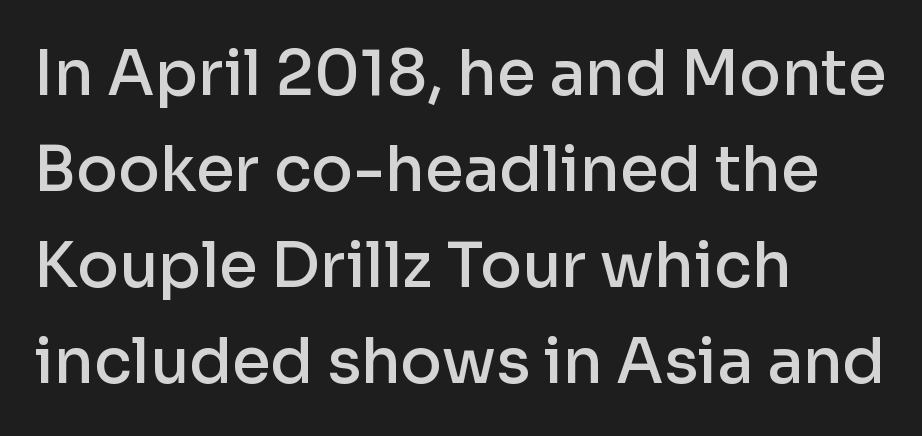
The image shows 62 px semibold sans-serif type, upright; set left-aligned, normal line spacing (1.55x), normal letter spacing, not underlined; low stroke contrast and a medium x-height.
